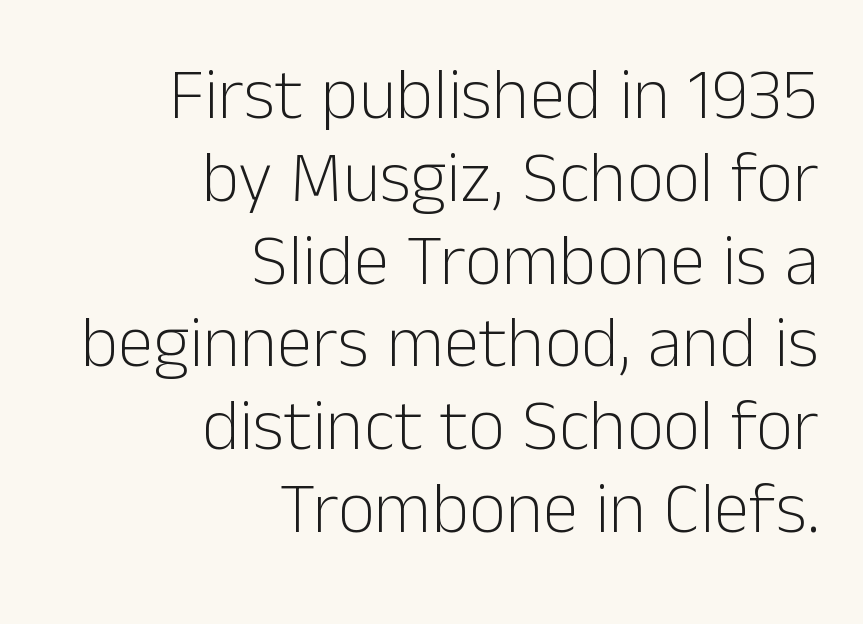
Q: Is the text bold? A: No.
Q: Is the text italic (slanted)? A: No, it is upright.
Q: Is the typeface a serif or a sans-serif typeface? A: Sans-serif.
Q: Is the text underlined? A: No.
Q: How is the paragraph aligned? A: Right-aligned.
Q: Is the spacing between letters normal or unusually wide? A: Normal.
Q: Is the spacing between lines tight, normal or loose? A: Tight.
Q: Width (condensed, normal, or wide)? A: Normal.
Q: Stroke contrast? A: Low.
Q: x-height? A: Medium.
Q: Monospaced? A: No.
